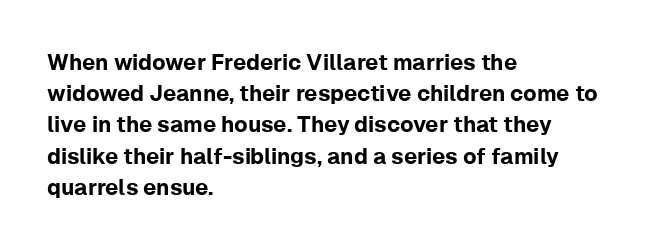
Q: Is the text italic (slanted)? A: No, it is upright.
Q: Is the text underlined? A: No.
Q: How is the paragraph aligned? A: Left-aligned.
Q: Is the spacing between letters normal or unusually wide? A: Normal.
Q: Is the spacing between lines tight, normal or loose? A: Normal.
